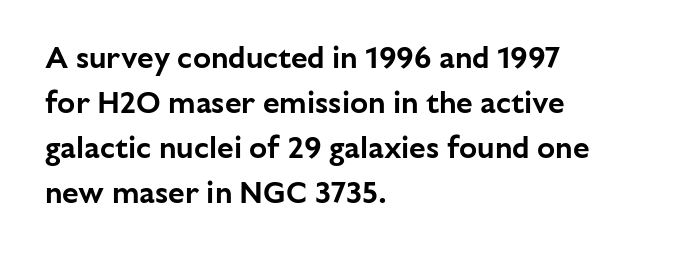
The specimen omits any rule beneath the text block's lines. The setting favours the left margin, as ordinary paragraphs usually do. How would I describe the line gaps? Plain and ordinary. The face used here is rendered with its standard letterfit.
